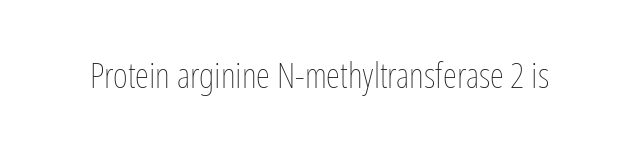
The passage shown is not underscored anywhere. The face used here is proportionally spaced, like ordinary book or web type. A light-to-regular cut is what we see here. Posture: straight, roman, zero tilt. This rendering leaves character spacing at its baseline value.
